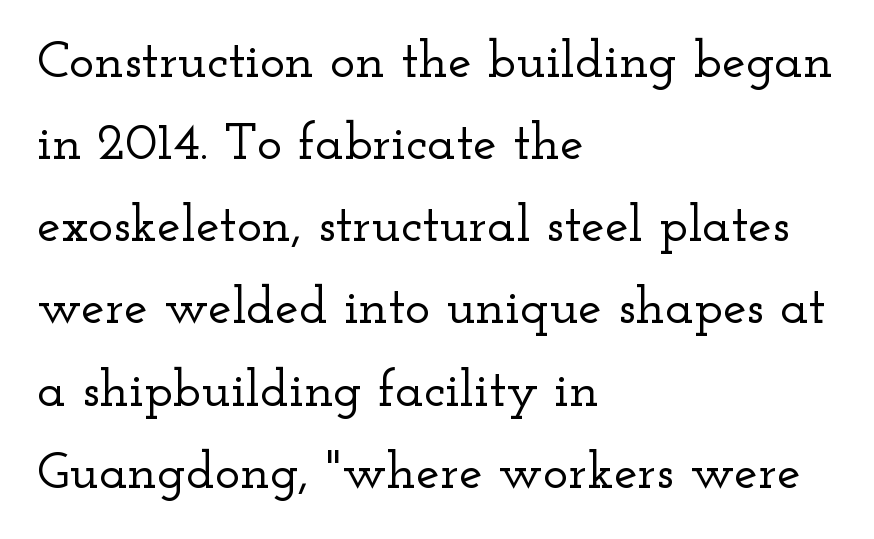
Q: Is the text italic (slanted)? A: No, it is upright.
Q: Is the typeface a serif or a sans-serif typeface? A: Serif.
Q: Is the text underlined? A: No.
Q: How is the paragraph aligned? A: Left-aligned.
Q: Is the spacing between letters normal or unusually wide? A: Normal.
Q: Is the spacing between lines tight, normal or loose? A: Normal.
Q: Width (condensed, normal, or wide)? A: Wide.
Q: Stroke contrast? A: Low.
Q: x-height? A: Small.
Q: Monospaced? A: No.
